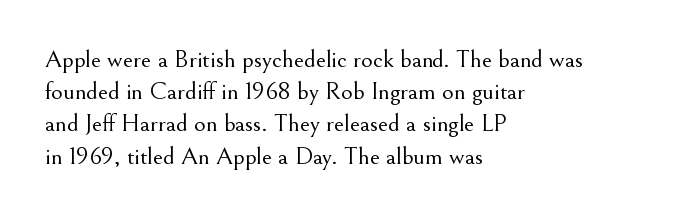
These lines keep a tight, regular rhythm from letter to letter. This sample is left-justified, so line endings fall wherever the words run out. The space between consecutive lines is moderate. Do the letters lean? They stand straight. The passage shown is not underscored anywhere. Stems and bowls with no extra thickness — not bold.
